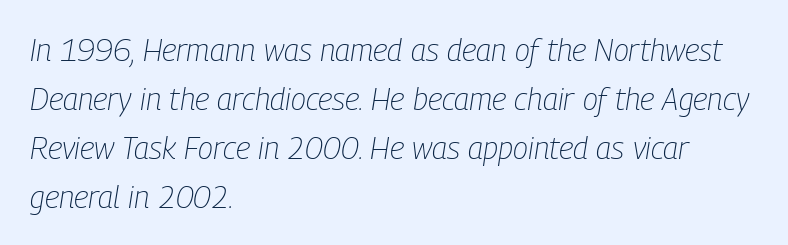
Q: Is the text bold? A: No.
Q: Is the text italic (slanted)? A: Yes, it leans right by about 9 degrees.
Q: Is the text underlined? A: No.
Q: How is the paragraph aligned? A: Left-aligned.
Q: Is the spacing between letters normal or unusually wide? A: Normal.
Q: Is the spacing between lines tight, normal or loose? A: Normal.
Q: Width (condensed, normal, or wide)? A: Condensed.
Q: Stroke contrast? A: Low.
Q: x-height? A: Medium.
Q: Monospaced? A: No.
